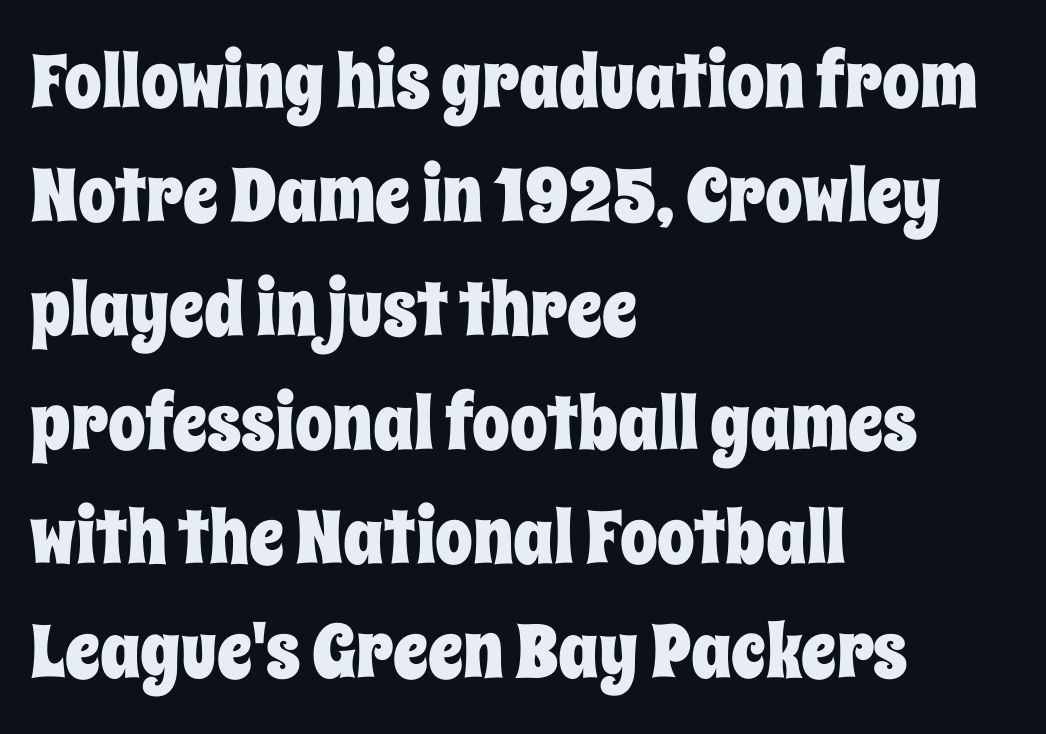
The image shows 75 px condensed type, upright; set left-aligned, normal line spacing (1.52x), normal letter spacing, not underlined; low stroke contrast and a large x-height.
